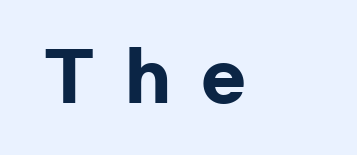
{"serif": "no", "italic": "no", "bold": "yes", "weight": "heavy", "width": "wide", "stroke_contrast": "low", "x_height": "medium", "monospaced": "no", "underline": "no", "letter_spacing": "wide", "letter_spacing_em": 0.46, "glyph_px": 66}
